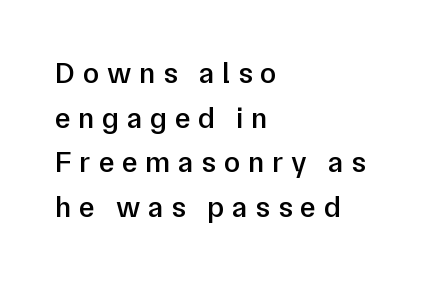
{"serif": "no", "italic": "no", "bold": "semi", "weight": "semibold", "width": "normal", "stroke_contrast": "low", "x_height": "medium", "monospaced": "no", "underline": "no", "align": "left", "line_spacing": "normal", "line_spacing_ratio": 1.49, "letter_spacing": "wide", "letter_spacing_em": 0.25, "glyph_px": 30}
